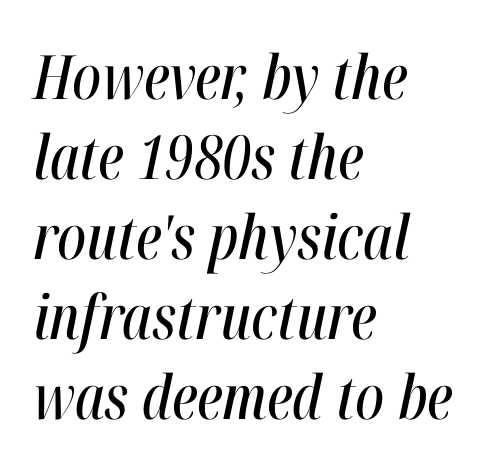
{"italic": "yes", "lean": "right", "slant_degrees": 12, "width": "condensed", "stroke_contrast": "high", "x_height": "medium", "monospaced": "no", "underline": "no", "align": "left", "line_spacing": "normal", "line_spacing_ratio": 1.31, "letter_spacing": "normal", "letter_spacing_em": 0.0, "glyph_px": 61}
